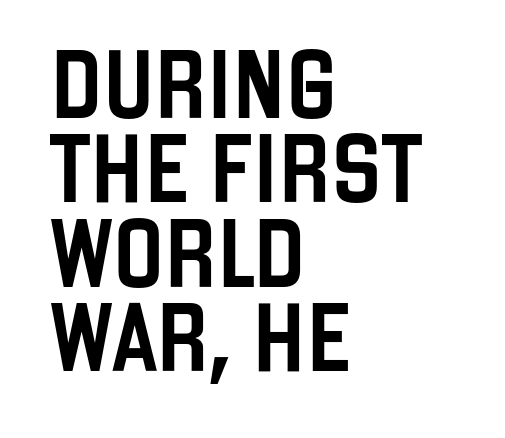
This sample has the flowing, uneven cadence of proportional lettering. Standard letterfit; no display-style spreading of the glyphs. Posture: upright roman. These lines stack with their left ends in a neat column.
